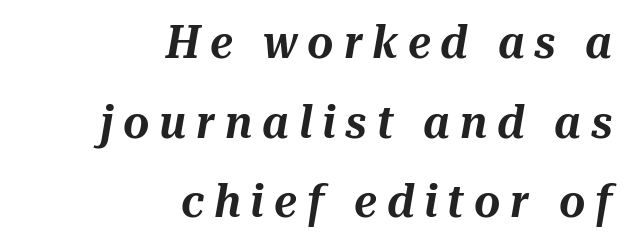
The image shows 45 px text type, italic (leaning right); set right-aligned, line spacing 1.77x, unusually wide letter spacing (+0.22 em), not underlined; medium stroke contrast and a medium x-height.
